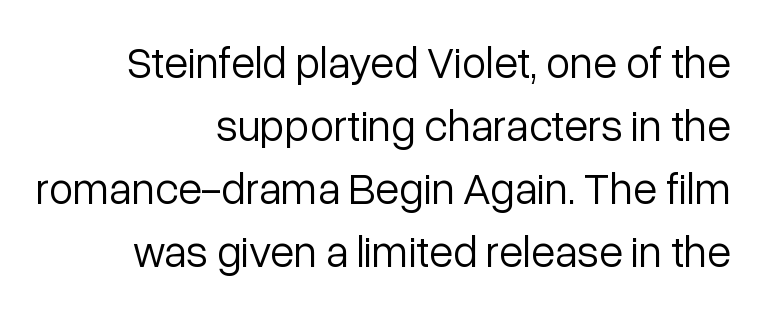
The image shows 44 px light sans-serif type, upright; set right-aligned, normal line spacing (1.43x), normal letter spacing, not underlined; low stroke contrast and a medium x-height.
